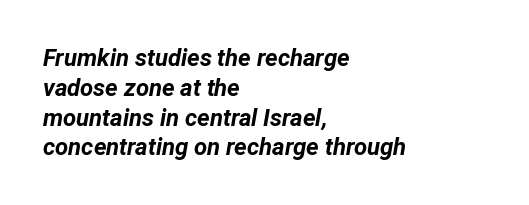
The image shows 24 px bold type, italic (leaning right); set left-aligned, line spacing 1.24x, normal letter spacing, not underlined.
